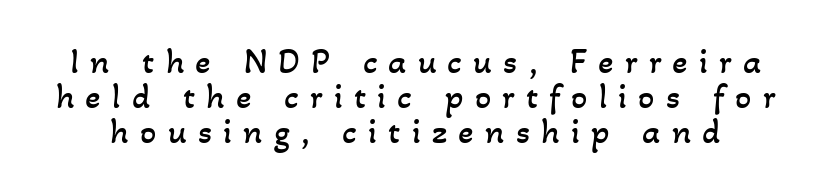
This sample has the flowing, uneven cadence of proportional lettering. A quiet, ordinary-to-light weight characterises the typeface. Successive baselines arrive quickly, one right under another. The space beneath each line is pristine and unruled. The horizontal fit of the characters is loose and conspicuously gappy.
